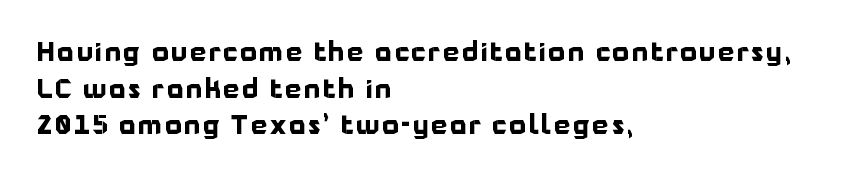
Q: Is the text bold? A: Yes.
Q: Is the text italic (slanted)? A: No, it is upright.
Q: Is the text underlined? A: No.
Q: How is the paragraph aligned? A: Left-aligned.
Q: Is the spacing between lines tight, normal or loose? A: Normal.
